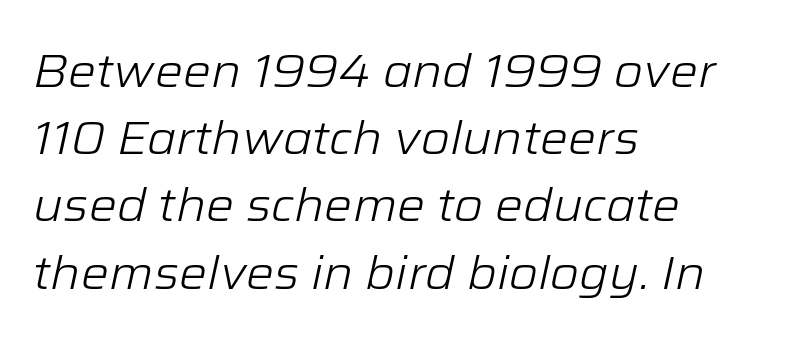
{"italic": "yes", "lean": "right", "slant_degrees": 12, "bold": "no", "weight": "light", "width": "normal", "stroke_contrast": "low", "x_height": "medium", "monospaced": "no", "underline": "no", "align": "left", "line_spacing": "normal", "line_spacing_ratio": 1.43, "letter_spacing": "normal", "letter_spacing_em": 0.0, "glyph_px": 47}
